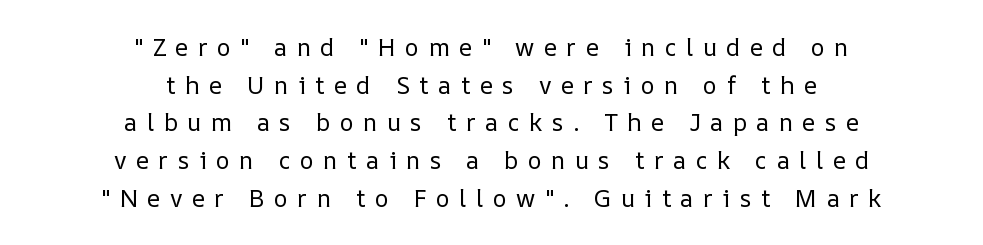
Caption: face not bold, strokes unweighted. Spacing between characters has been opened up far beyond the box default. What's the leading like? Ordinary, nothing unusual. Neither beginnings nor endings align; midpoints do.
